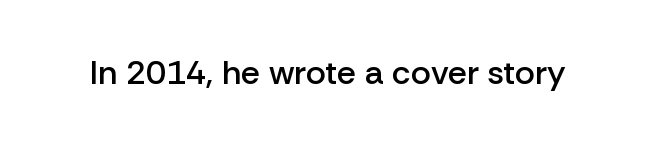
Here the designer chose a conventional face with non-uniform glyph widths. Bold? Not quite — semibold, heavier than regular but stopping short. This sample uses an upright cut, with every glyph sitting square on the baseline. The space beneath each line is pristine and unruled. The face used here is a sans, in the tradition of grotesques and geometrics.
